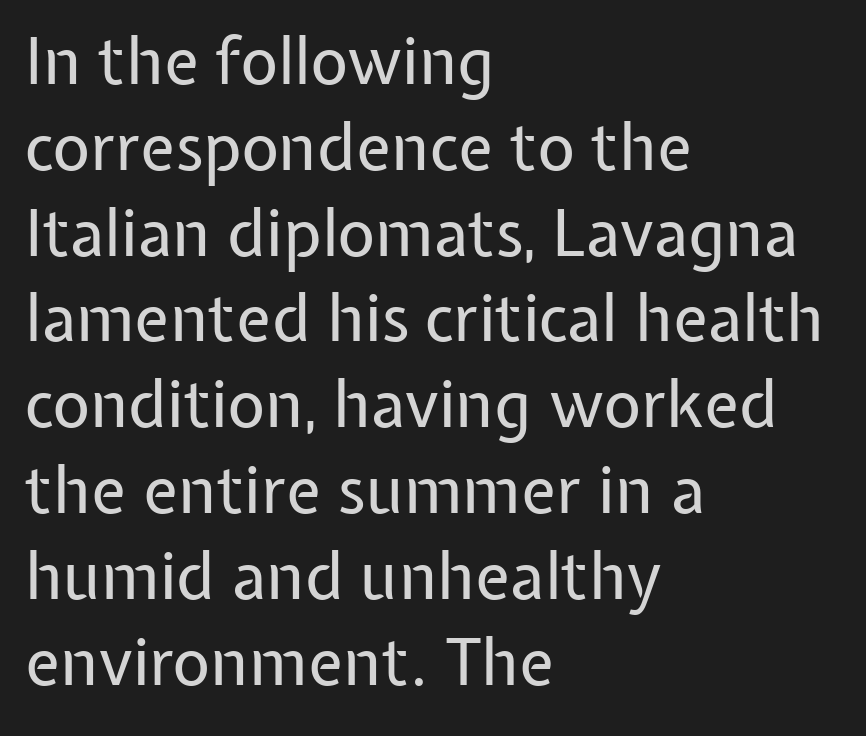
{"serif": "no", "italic": "no", "bold": "no", "weight": "regular", "width": "normal", "stroke_contrast": "low", "x_height": "medium", "monospaced": "no", "underline": "no", "align": "left", "line_spacing": "normal", "line_spacing_ratio": 1.32, "letter_spacing": "normal", "letter_spacing_em": 0.0, "glyph_px": 65}
